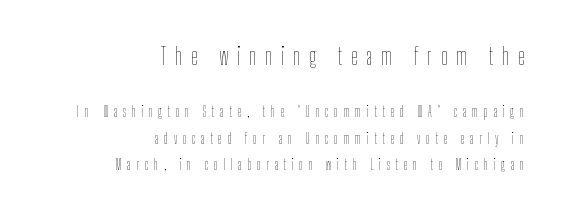
{"italic": "no", "bold": "no", "underline": "no", "align": "right", "line_spacing_ratio": 1.87, "letter_spacing": "wide", "letter_spacing_em": 0.39, "larger_block": "first", "size_ratio": 1.64, "glyph_px": 23}
